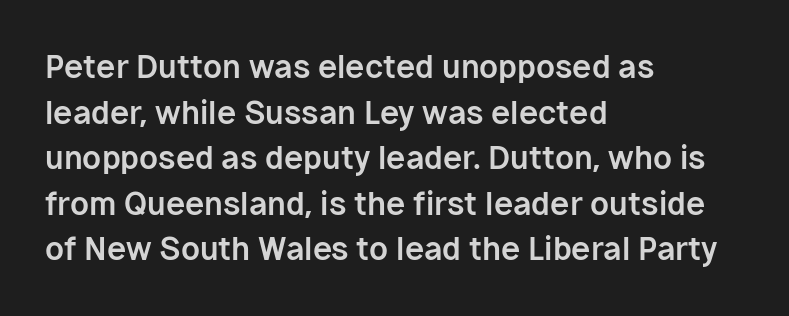
Q: Is the text bold? A: Yes.
Q: Is the text italic (slanted)? A: No, it is upright.
Q: Is the typeface a serif or a sans-serif typeface? A: Sans-serif.
Q: Is the text underlined? A: No.
Q: How is the paragraph aligned? A: Left-aligned.
Q: Is the spacing between letters normal or unusually wide? A: Normal.
Q: Is the spacing between lines tight, normal or loose? A: Normal.
Q: Width (condensed, normal, or wide)? A: Normal.
Q: Stroke contrast? A: Low.
Q: x-height? A: Medium.
Q: Monospaced? A: No.
